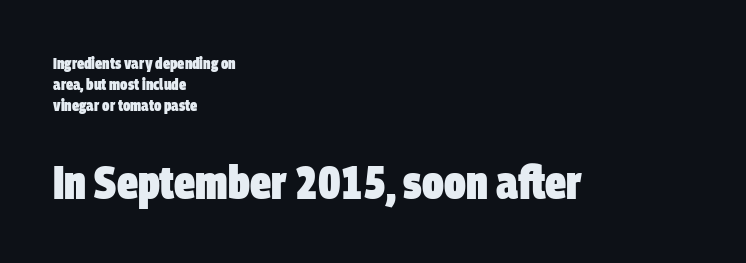
Alignment: flush left. The passage shown begins with its smaller block and ends with its larger one. A typesetter would call this proportional, since set widths differ per character. The tracking reads as untouched default to a designer's eye. Quick note: underline off. I'd call this a sans setting — the letters go barefoot.
